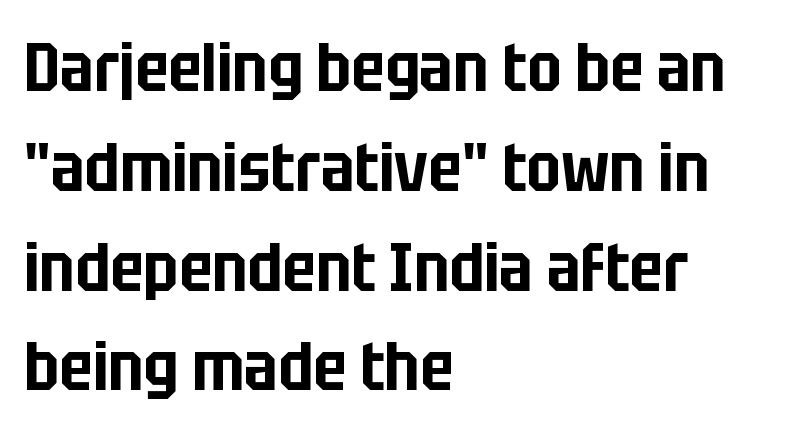
Nope, not italic — everything's standing straight. Observe the absence of serifs on each vertical stroke in this sample. Horizontal bands of white between lines are of average thickness. Rule under the text: the space is simply empty.
